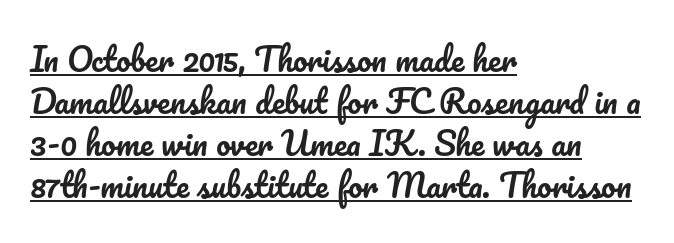
The image shows 32 px text type; set left-aligned, normal line spacing (1.31x), normal letter spacing, underlined; low stroke contrast and a small x-height.
